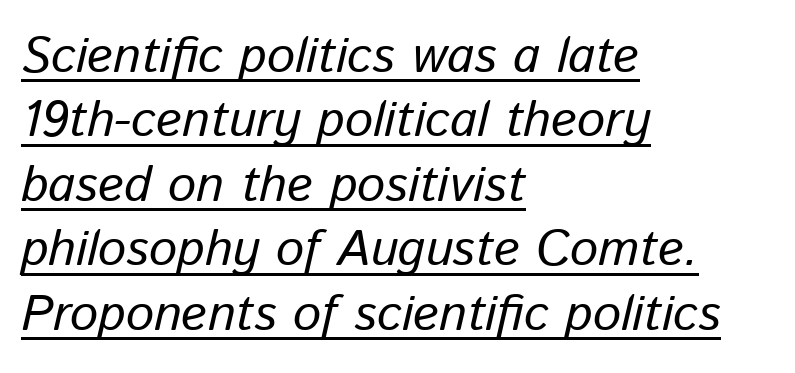
Line beginnings align vertically; line endings do not. This rendering leaves character spacing at its baseline value. Think of a printed novel: that variable character pitch is what you see here. No extra ink here — the face is not bold. Designer's note — italics engaged. Line spacing here is normal.
